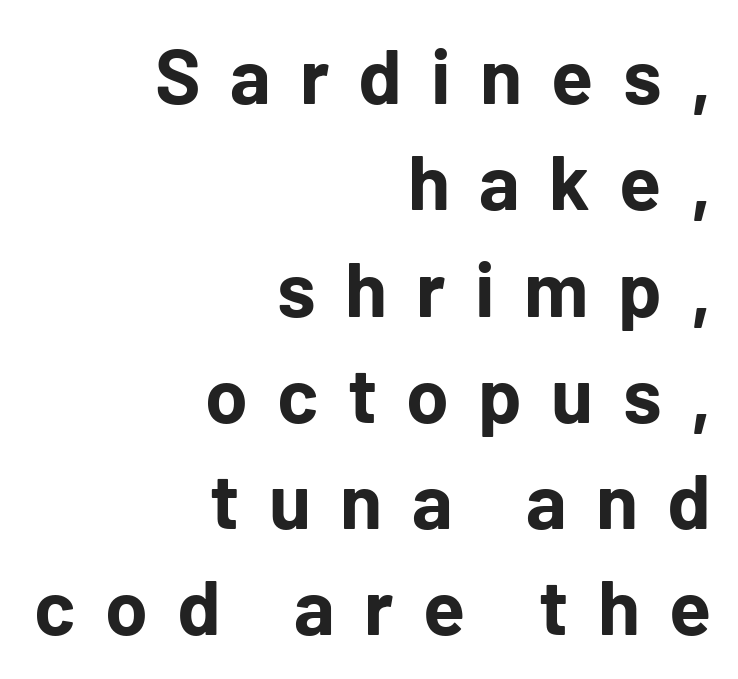
Whoever set this chose a conventional vertical rhythm. Typeset ragged left — the right edge is the straight one. Looks like regular typesetting: each glyph gets only the width it needs. Is this a sans? Yes — the strokes have no serifs. Unlike italic type, these characters show no tilt at all. Typographic density is high because the face is bold.
